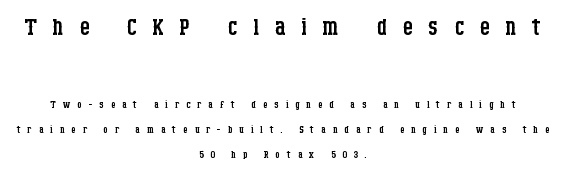
The block sitting higher on the canvas is the one with enlarged characters. Display-style spreading of the glyphs; the letterfit is very open. The space directly below the letters is spotless. A typesetter would call this proportional, since set widths differ per character.
